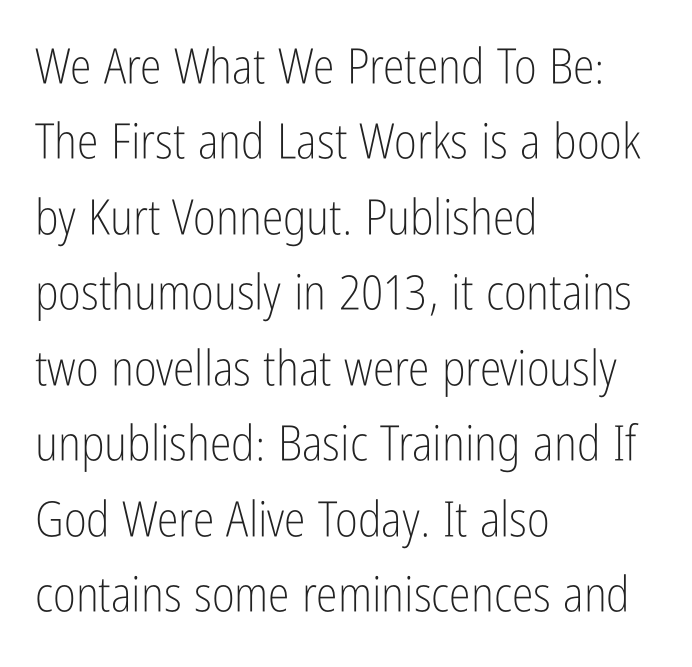
{"serif": "no", "italic": "no", "bold": "no", "weight": "light", "width": "condensed", "stroke_contrast": "low", "x_height": "medium", "monospaced": "no", "underline": "no", "align": "left", "line_spacing": "normal", "line_spacing_ratio": 1.54, "letter_spacing": "normal", "letter_spacing_em": 0.0, "glyph_px": 49}
